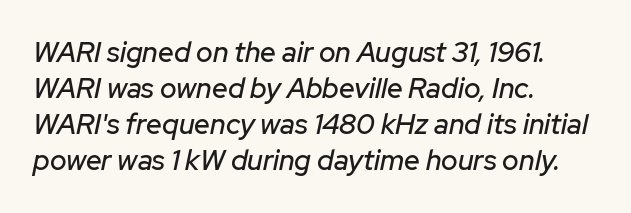
The image shows 28 px text type, italic (leaning right); set left-aligned, normal line spacing (1.29x), normal letter spacing, not underlined; low stroke contrast and a medium x-height.
